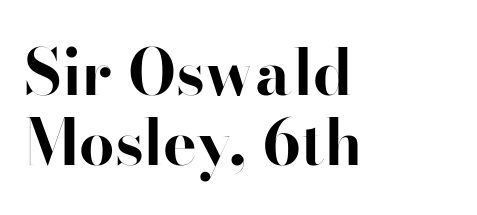
Posture: upright roman. The lines are packed closely together with very little leading. Here the glyphs are tracked normally, forming tight word shapes. Visually the block forms a straight wall on the left and a jagged coastline on the right.
